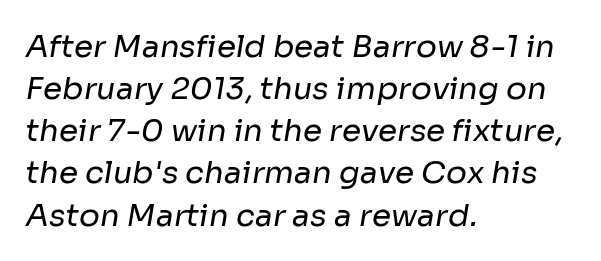
Q: Is the text bold? A: No.
Q: Is the typeface a serif or a sans-serif typeface? A: Sans-serif.
Q: Is the text underlined? A: No.
Q: How is the paragraph aligned? A: Left-aligned.
Q: Is the spacing between letters normal or unusually wide? A: Normal.
Q: Is the spacing between lines tight, normal or loose? A: Normal.
Q: Width (condensed, normal, or wide)? A: Normal.
Q: Stroke contrast? A: Low.
Q: x-height? A: Medium.
Q: Monospaced? A: No.
